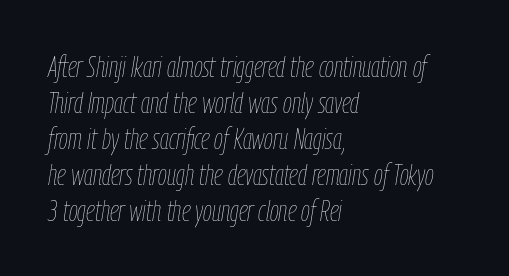
The image shows 29 px thin, condensed type, italic (leaning right); set left-aligned, line spacing 1.24x, normal letter spacing, not underlined; low stroke contrast and a medium x-height.
